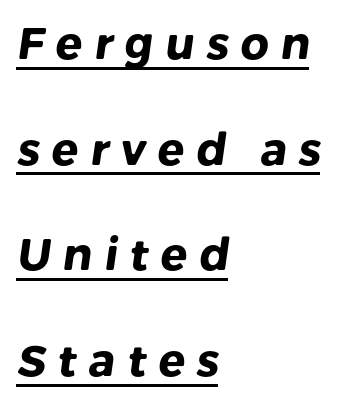
Looks like regular typesetting: each glyph gets only the width it needs. Every row of glyphs begins at an identical x-position on the left. Does the leading feel generous? Absolutely, it's lavish. To sum up the face: it is a sans, with no serifs.
